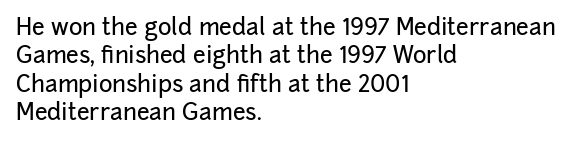
The image shows 23 px text type, upright; set left-aligned, line spacing 1.23x, normal letter spacing, not underlined.
